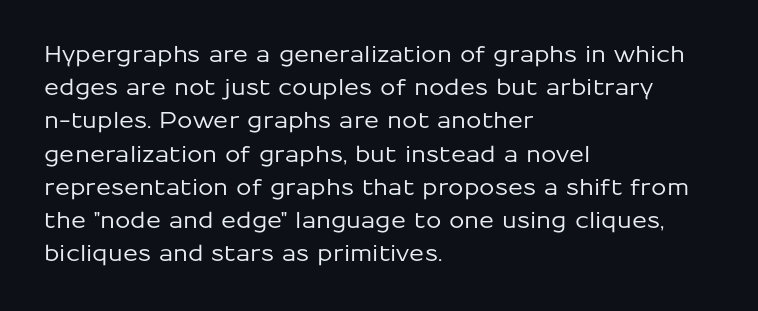
{"italic": "no", "underline": "no", "align": "left", "line_spacing": "normal", "line_spacing_ratio": 1.51, "letter_spacing": "normal", "letter_spacing_em": 0.0, "glyph_px": 22}
